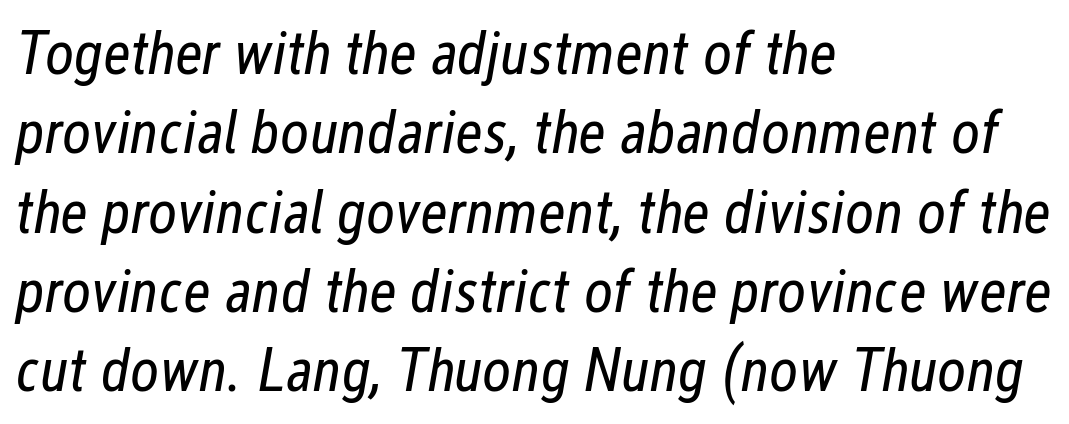
The image shows 62 px regular-weight, condensed type, italic (leaning right); set left-aligned, normal line spacing (1.28x), normal letter spacing, not underlined; low stroke contrast and a medium x-height.
